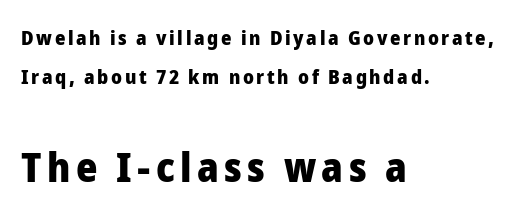
{"serif": "no", "italic": "no", "bold": "yes", "weight": "heavy", "width": "normal", "stroke_contrast": "low", "x_height": "medium", "monospaced": "no", "underline": "no", "align": "left", "line_spacing": "loose", "line_spacing_ratio": 1.97, "larger_block": "second", "size_ratio": 2.05, "glyph_px": 41}
